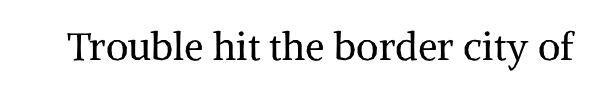
Q: Is the text bold? A: No.
Q: Is the text italic (slanted)? A: No, it is upright.
Q: Is the typeface a serif or a sans-serif typeface? A: Serif.
Q: Is the text underlined? A: No.
Q: Is the spacing between letters normal or unusually wide? A: Normal.
Q: Width (condensed, normal, or wide)? A: Normal.
Q: Stroke contrast? A: Medium.
Q: x-height? A: Medium.
Q: Monospaced? A: No.
